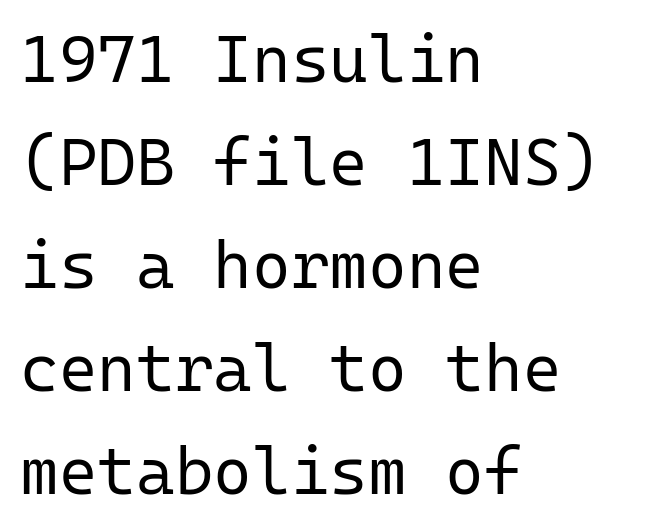
{"serif": "no", "italic": "no", "bold": "no", "weight": "regular", "width": "normal", "stroke_contrast": "low", "x_height": "medium", "monospaced": "yes", "underline": "no", "align": "left", "line_spacing": "normal", "line_spacing_ratio": 1.56, "letter_spacing": "normal", "letter_spacing_em": 0.0, "glyph_px": 66}
